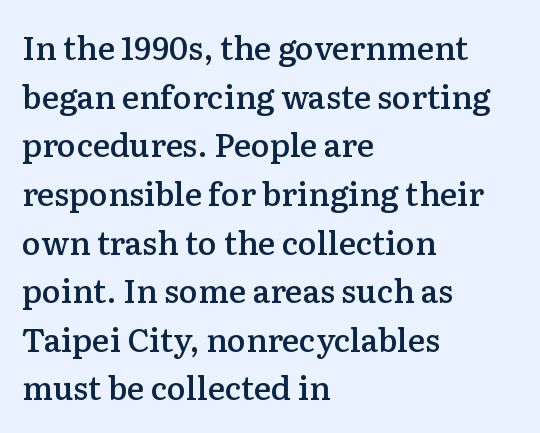
Q: Is the text bold? A: Semi-bold.
Q: Is the text italic (slanted)? A: No, it is upright.
Q: Is the typeface a serif or a sans-serif typeface? A: Serif.
Q: Is the text underlined? A: No.
Q: How is the paragraph aligned? A: Left-aligned.
Q: Is the spacing between letters normal or unusually wide? A: Normal.
Q: Is the spacing between lines tight, normal or loose? A: Normal.
Q: Width (condensed, normal, or wide)? A: Normal.
Q: Stroke contrast? A: Low.
Q: x-height? A: Medium.
Q: Monospaced? A: No.
